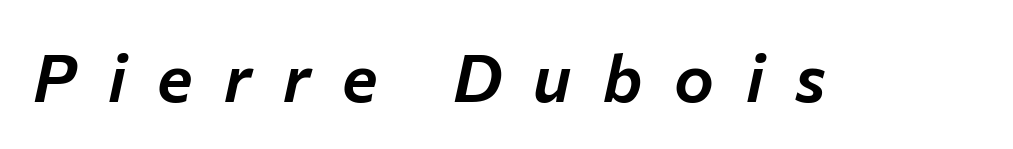
Short note: letters widely spaced. A typesetter would call this proportional, since set widths differ per character. Tall strokes in this sample are angled rather than plumb. The strip under each line holds only bare page.
